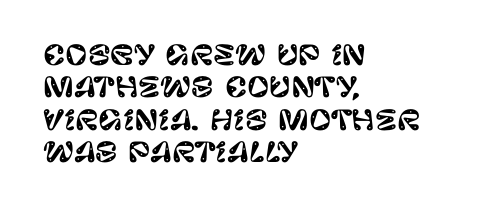
{"underline": "no", "align": "left", "line_spacing_ratio": 1.2, "letter_spacing": "normal", "letter_spacing_em": 0.0, "glyph_px": 27}
